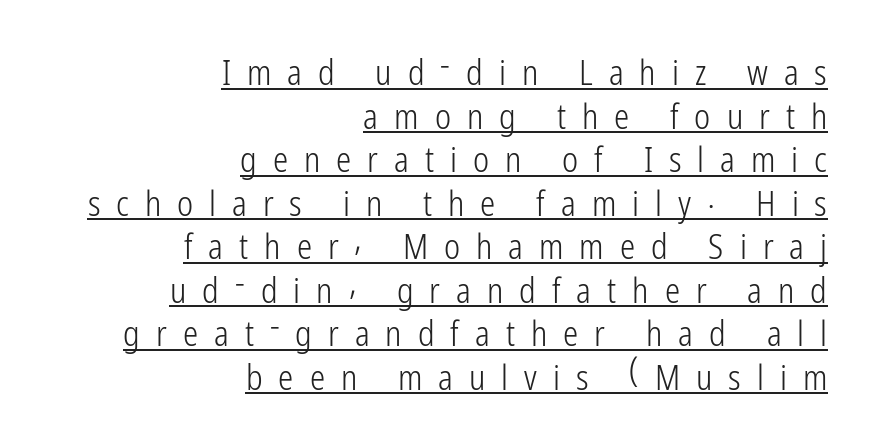
The image shows 34 px light, condensed sans-serif type, upright; set right-aligned, normal line spacing (1.28x), unusually wide letter spacing (+0.47 em), underlined; low stroke contrast and a medium x-height.
